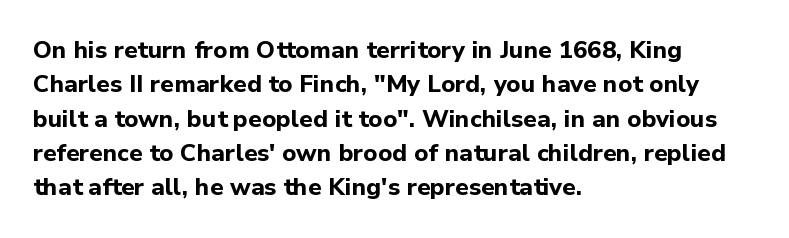
The image shows 24 px bold type, upright; set left-aligned, normal line spacing (1.43x), normal letter spacing, not underlined.
